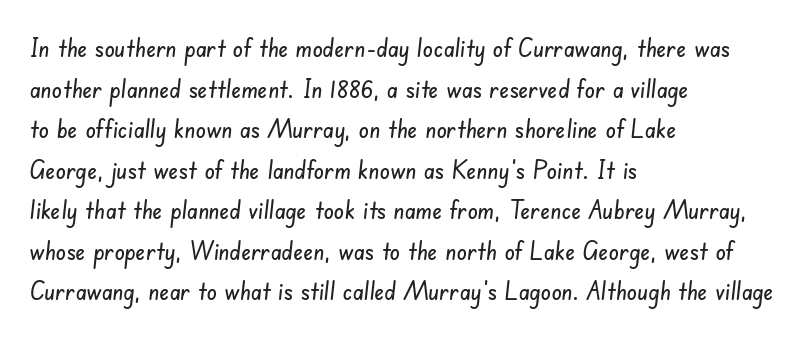
Q: Is the text underlined? A: No.
Q: How is the paragraph aligned? A: Left-aligned.
Q: Is the spacing between letters normal or unusually wide? A: Normal.
Q: Is the spacing between lines tight, normal or loose? A: Normal.
